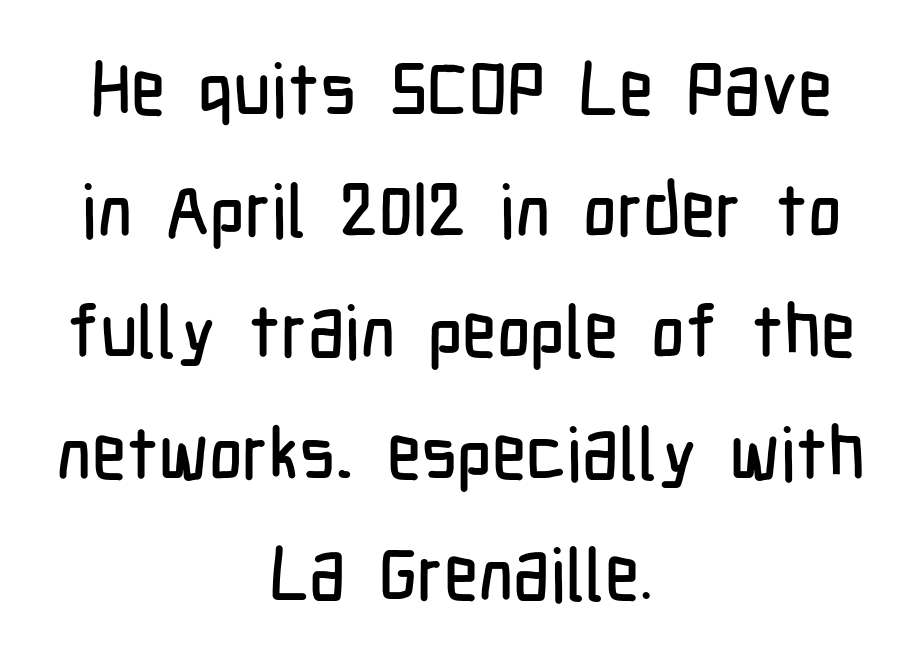
The image shows 73 px condensed sans-serif type, upright; set centered, normal line spacing (1.66x), normal letter spacing, not underlined; low stroke contrast and a medium x-height.
